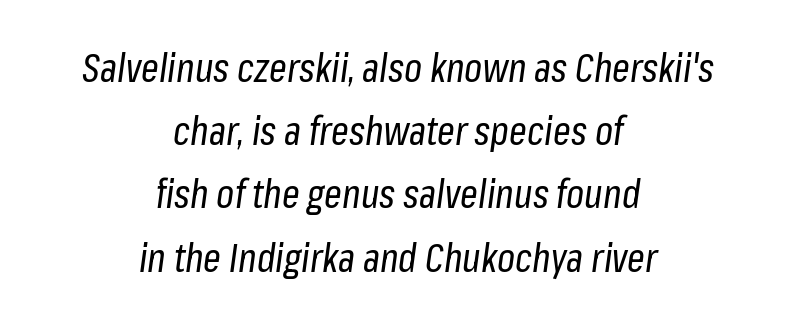
Q: Is the text bold? A: No.
Q: Is the text italic (slanted)? A: Yes, it leans right by about 8 degrees.
Q: Is the text underlined? A: No.
Q: How is the paragraph aligned? A: Centered.
Q: Is the spacing between letters normal or unusually wide? A: Normal.
Q: Is the spacing between lines tight, normal or loose? A: Normal.
Q: Width (condensed, normal, or wide)? A: Condensed.
Q: Stroke contrast? A: Low.
Q: x-height? A: Medium.
Q: Monospaced? A: No.
